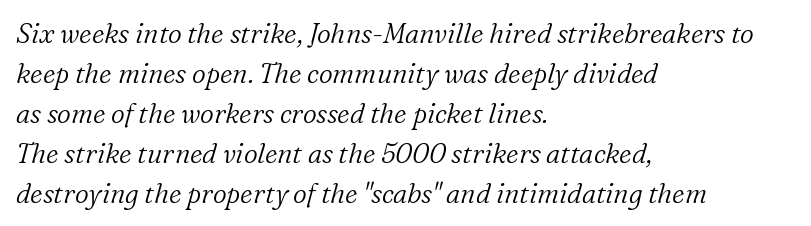
The image shows 27 px text type, italic (leaning right); set left-aligned, normal line spacing (1.48x), normal letter spacing, not underlined.
